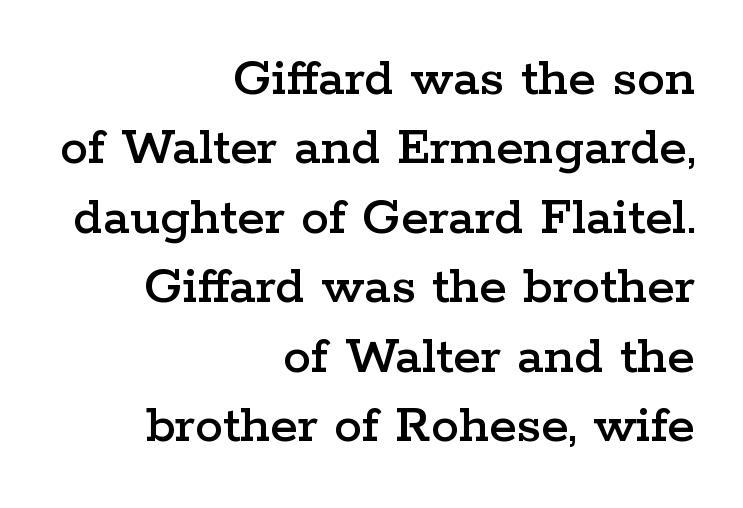
The passage shown is typed in a proportional face where columns would drift. Classification — serif. Tall strokes in this sample are plumb rather than angled. The lines in this sample share a right terminus and differ only in where they begin. A bare baseline throughout the passage.
